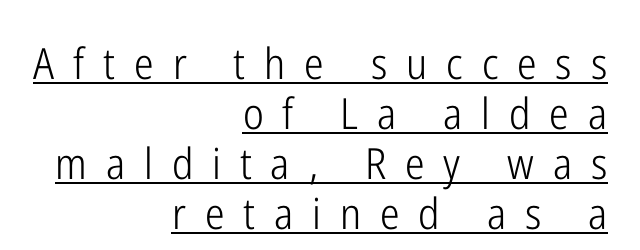
The image shows 43 px light, condensed sans-serif type, upright; set right-aligned, line spacing 1.16x, unusually wide letter spacing (+0.44 em), underlined; low stroke contrast and a medium x-height.
